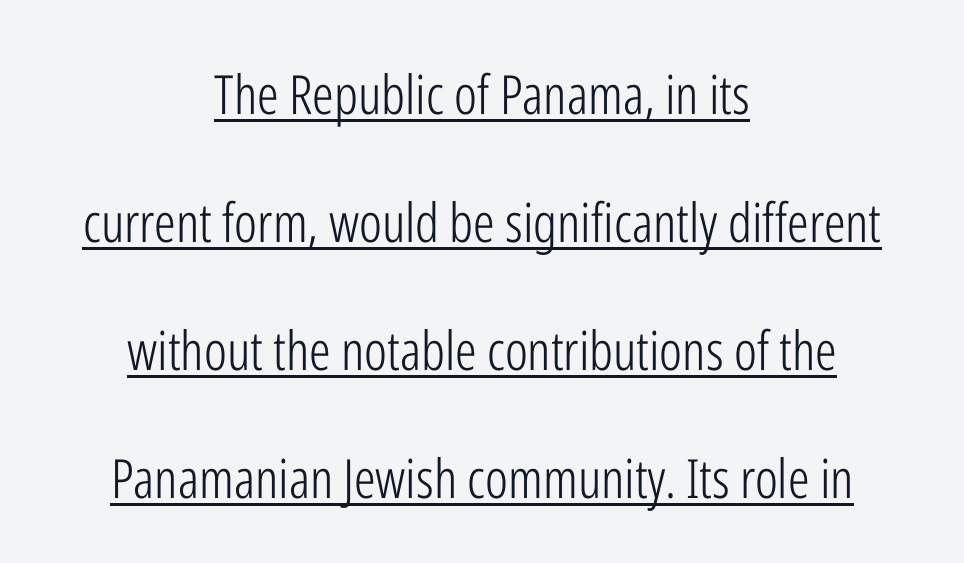
You could not count columns in this text — the font is proportionally spaced. The strokes carry an ordinary text weight at most. Font category for this specimen: sans-serif. Does the leading feel generous? Absolutely, it's lavish. In terms of letterspacing, this is plain default setting.
